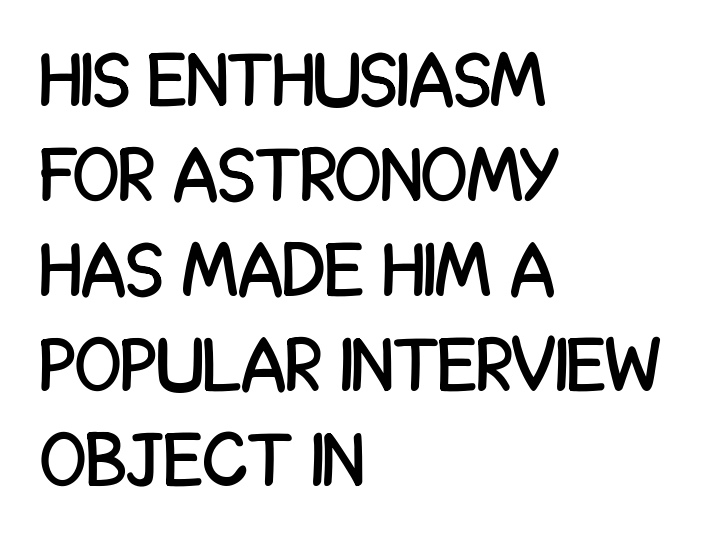
You could not count columns in this text — the font is proportionally spaced. Whoever set this chose a conventional vertical rhythm. The glyphs are unaccompanied by any horizontal stroke below them. The letters carry no serifs — their stems end cleanly without finishing strokes. The lines in this sample share a left origin and differ only in where they stop.
